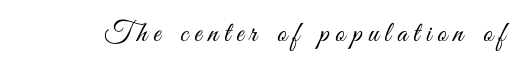
The image shows 29 px light, condensed sans-serif type; set unusually wide letter spacing (+0.22 em), not underlined; medium stroke contrast and a small x-height.
